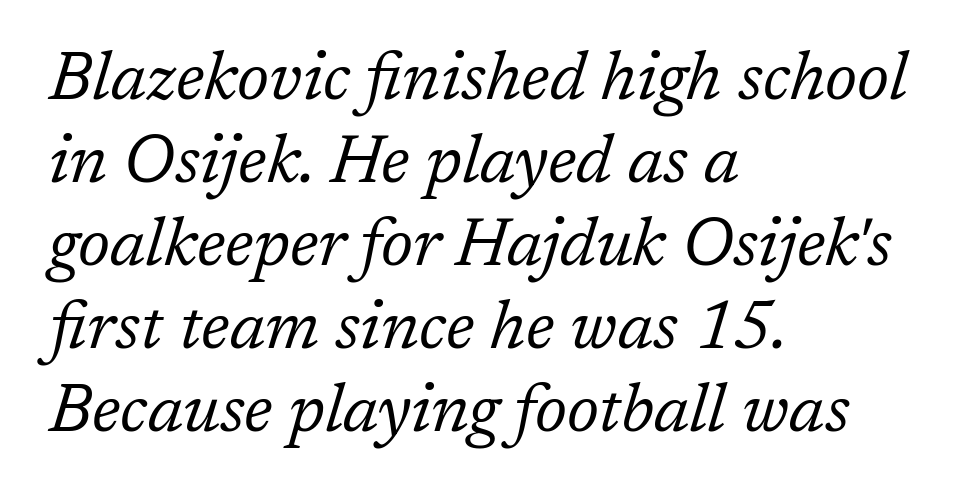
Note: serifs present on the glyphs. Bare-footed words on every line. Left-aligned paragraph, ragged on the right. This sample uses plain, unmodified letter spacing. The axis of the letterforms is tilted away from vertical.
